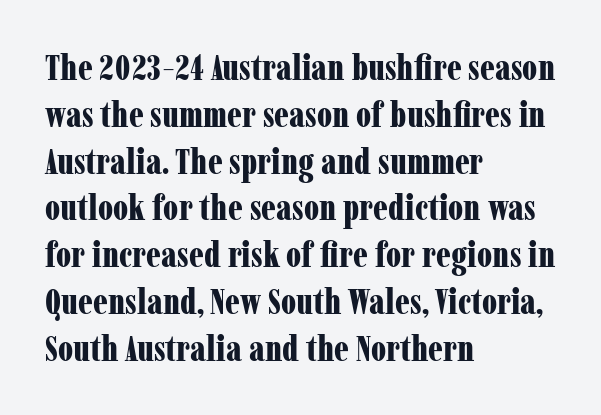
{"serif": "yes", "italic": "no", "bold": "yes", "weight": "bold", "width": "condensed", "stroke_contrast": "low", "x_height": "medium", "monospaced": "no", "underline": "no", "align": "left", "line_spacing": "normal", "line_spacing_ratio": 1.3, "letter_spacing": "normal", "letter_spacing_em": 0.0, "glyph_px": 36}
